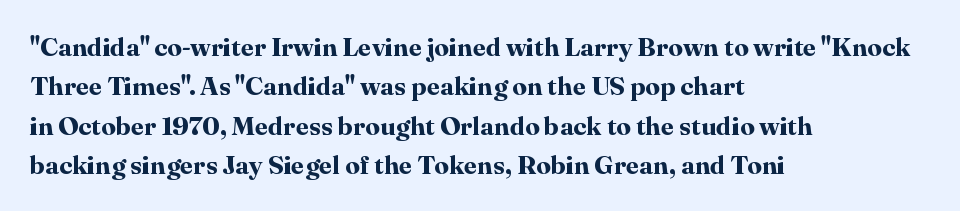
The image shows 26 px bold type, upright; set left-aligned, normal line spacing (1.51x), normal letter spacing, not underlined.
